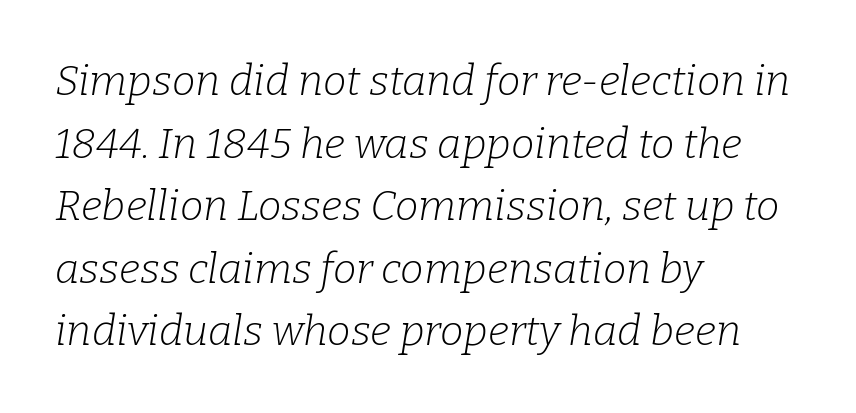
The image shows 42 px light serif type, italic (leaning right); set left-aligned, normal line spacing (1.49x), normal letter spacing, not underlined; low stroke contrast and a medium x-height.
